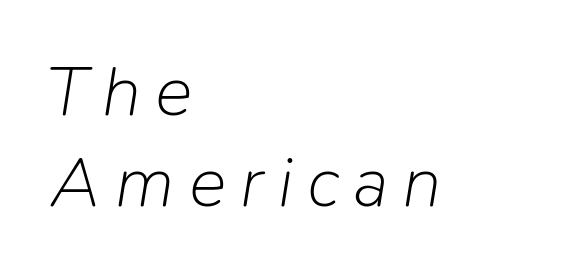
Q: Is the text bold? A: No.
Q: Is the text italic (slanted)? A: Yes, it leans right by about 9 degrees.
Q: Is the text underlined? A: No.
Q: How is the paragraph aligned? A: Left-aligned.
Q: Is the spacing between letters normal or unusually wide? A: Unusually wide.
Q: Is the spacing between lines tight, normal or loose? A: Normal.
Q: Width (condensed, normal, or wide)? A: Normal.
Q: Stroke contrast? A: Low.
Q: x-height? A: Medium.
Q: Monospaced? A: No.
